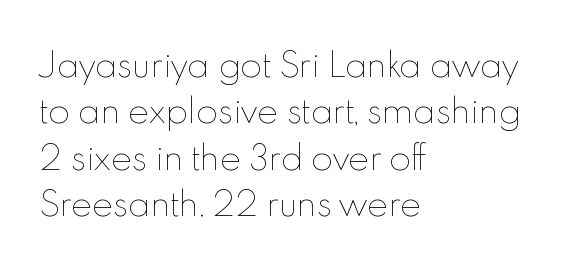
Each new line begins a customary step beneath the previous one. The weight tops out at a normal text grade. Nothing unusual about the tracking: characters are spaced as the font intends. This sample has the flowing, uneven cadence of proportional lettering.
